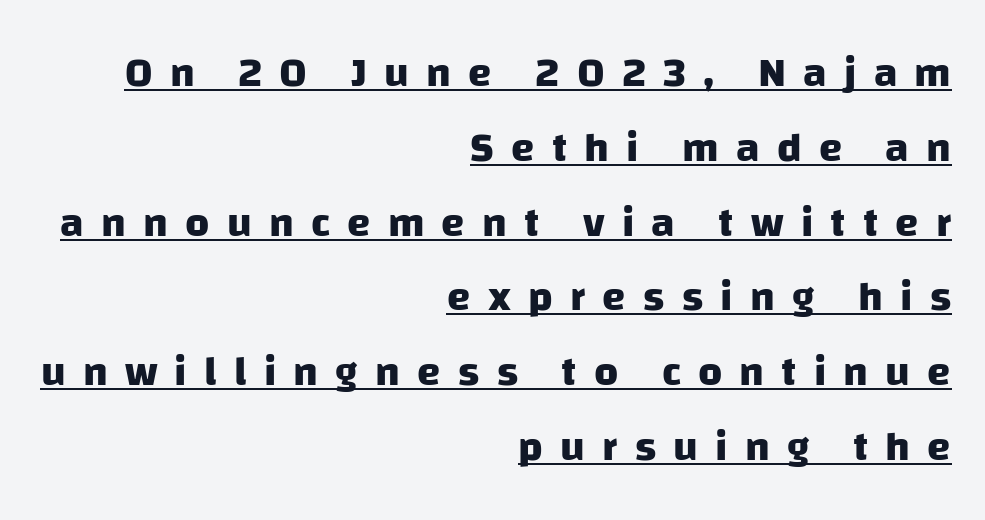
{"serif": "no", "bold": "yes", "weight": "heavy", "width": "normal", "stroke_contrast": "low", "x_height": "large", "monospaced": "no", "underline": "yes", "align": "right", "line_spacing_ratio": 1.78, "letter_spacing": "wide", "letter_spacing_em": 0.41, "glyph_px": 42}
